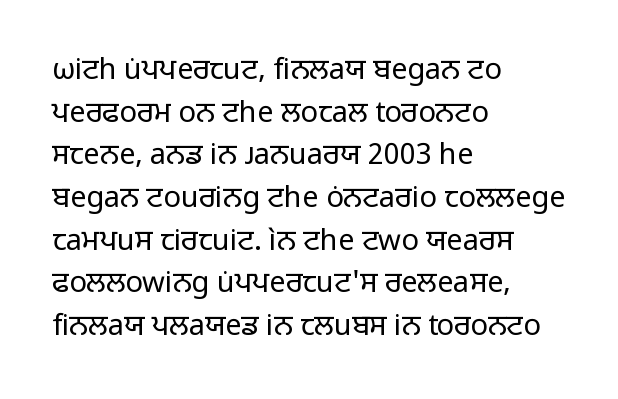
Q: Is the text bold? A: No.
Q: Is the text italic (slanted)? A: No, it is upright.
Q: Is the typeface a serif or a sans-serif typeface? A: Sans-serif.
Q: Is the text underlined? A: No.
Q: How is the paragraph aligned? A: Left-aligned.
Q: Is the spacing between letters normal or unusually wide? A: Normal.
Q: Is the spacing between lines tight, normal or loose? A: Normal.
Q: Width (condensed, normal, or wide)? A: Normal.
Q: Stroke contrast? A: Low.
Q: x-height? A: Medium.
Q: Monospaced? A: No.
